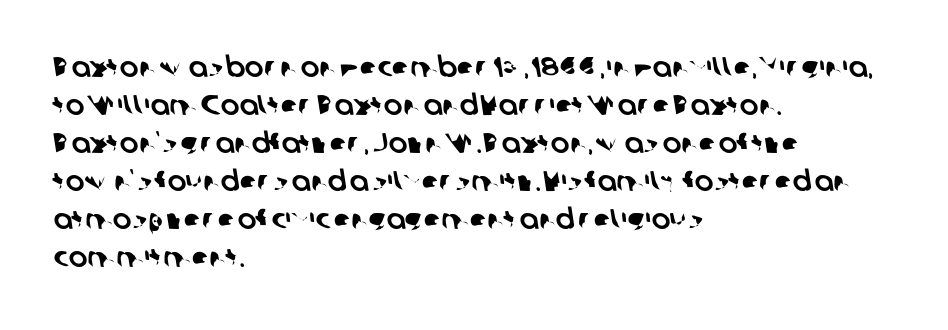
{"serif": "no", "width": "normal", "stroke_contrast": "low", "x_height": "medium", "monospaced": "no", "underline": "no", "align": "left", "line_spacing": "normal", "line_spacing_ratio": 1.36, "letter_spacing": "normal", "letter_spacing_em": 0.0, "glyph_px": 28}
